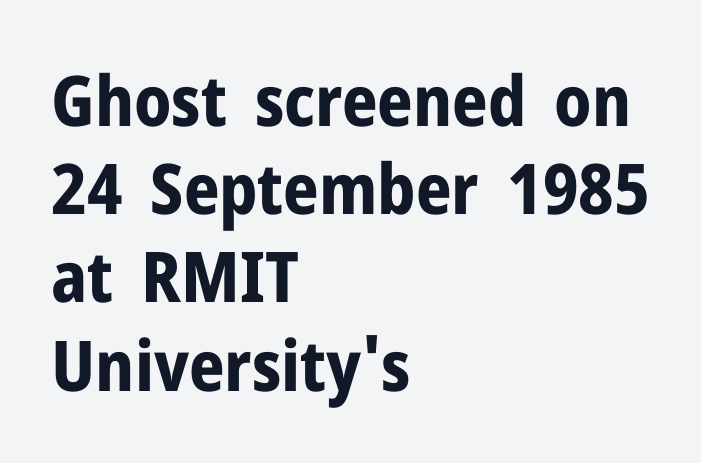
{"serif": "no", "italic": "no", "bold": "yes", "weight": "bold", "width": "normal", "stroke_contrast": "low", "x_height": "medium", "monospaced": "no", "underline": "no", "align": "left", "line_spacing": "normal", "line_spacing_ratio": 1.26, "letter_spacing": "normal", "letter_spacing_em": 0.0, "glyph_px": 70}
